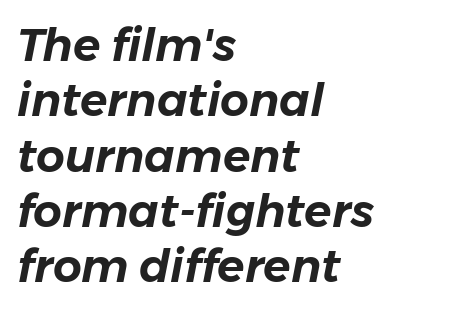
Is this a fixed-width face? No — the glyphs have proportional, varying widths. Horizontally, the lines are justified to the leading edge only. The font's italic variant was chosen for this text. Letters rest on an invisible, unmarked baseline. Inter-character spacing is left at the font's built-in metrics.
